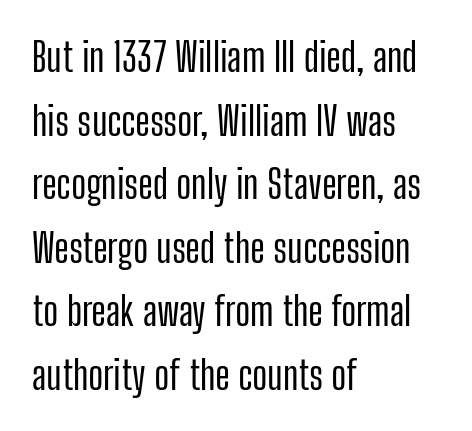
These lines are rendered in a variable-pitch font. Letters rest on an invisible, unmarked baseline. Posture: vertical. Nothing sits at the stroke ends, so this counts as sans-serif.
